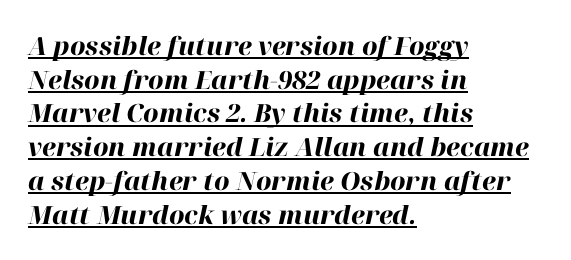
Q: Is the text bold? A: Yes.
Q: Is the text italic (slanted)? A: Yes, it leans right by about 12 degrees.
Q: Is the text underlined? A: Yes.
Q: How is the paragraph aligned? A: Left-aligned.
Q: Is the spacing between letters normal or unusually wide? A: Normal.
Q: Is the spacing between lines tight, normal or loose? A: Normal.
